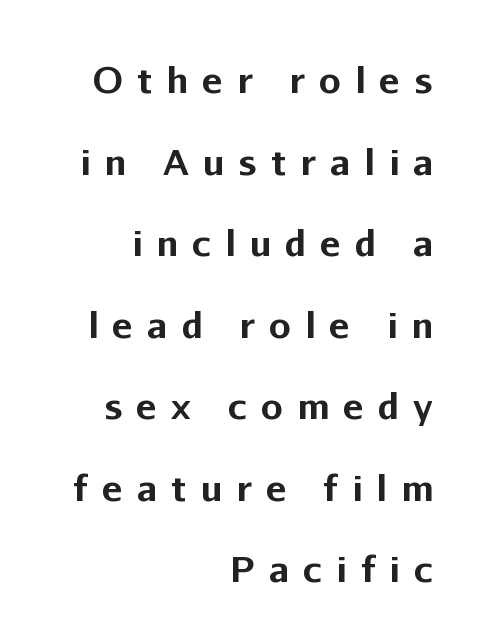
Every stem runs plumb, perpendicular to the baseline. Layout note: lines flush right. Here the designer chose a conventional face with non-uniform glyph widths. What's the leading like? Stretched, with rows far apart.
